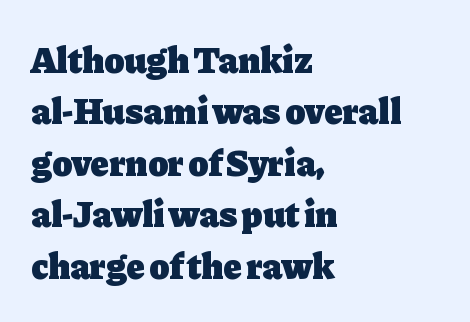
Q: Is the text bold? A: Yes.
Q: Is the text italic (slanted)? A: No, it is upright.
Q: Is the typeface a serif or a sans-serif typeface? A: Serif.
Q: Is the text underlined? A: No.
Q: How is the paragraph aligned? A: Left-aligned.
Q: Is the spacing between letters normal or unusually wide? A: Normal.
Q: Is the spacing between lines tight, normal or loose? A: Normal.
Q: Width (condensed, normal, or wide)? A: Normal.
Q: Stroke contrast? A: Low.
Q: x-height? A: Medium.
Q: Monospaced? A: No.
